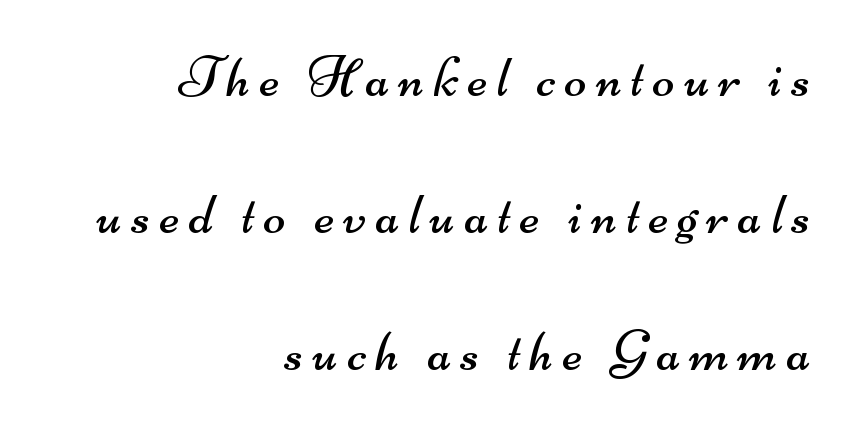
Q: Is the text bold? A: No.
Q: Is the typeface a serif or a sans-serif typeface? A: Sans-serif.
Q: Is the text underlined? A: No.
Q: How is the paragraph aligned? A: Right-aligned.
Q: Is the spacing between lines tight, normal or loose? A: Loose.
Q: Width (condensed, normal, or wide)? A: Wide.
Q: Stroke contrast? A: Medium.
Q: x-height? A: Small.
Q: Monospaced? A: No.
